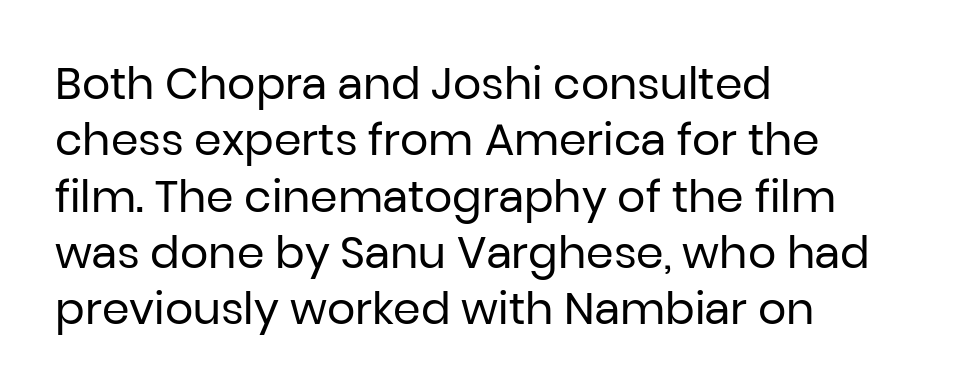
{"serif": "no", "italic": "no", "bold": "no", "weight": "regular", "width": "normal", "stroke_contrast": "low", "x_height": "medium", "monospaced": "no", "underline": "no", "align": "left", "line_spacing": "normal", "line_spacing_ratio": 1.28, "letter_spacing": "normal", "letter_spacing_em": 0.0, "glyph_px": 44}
